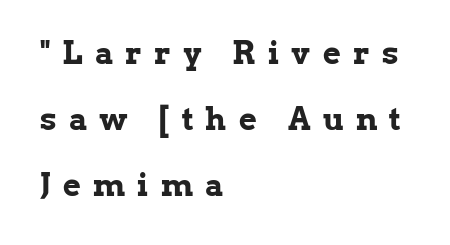
No word sits above an underline. Quick note: interline space is abundant. Italic: no, the glyphs are upright roman. Spacing verdict: proportional, widths tailored to each character. The paragraph shown leans on its left margin.
